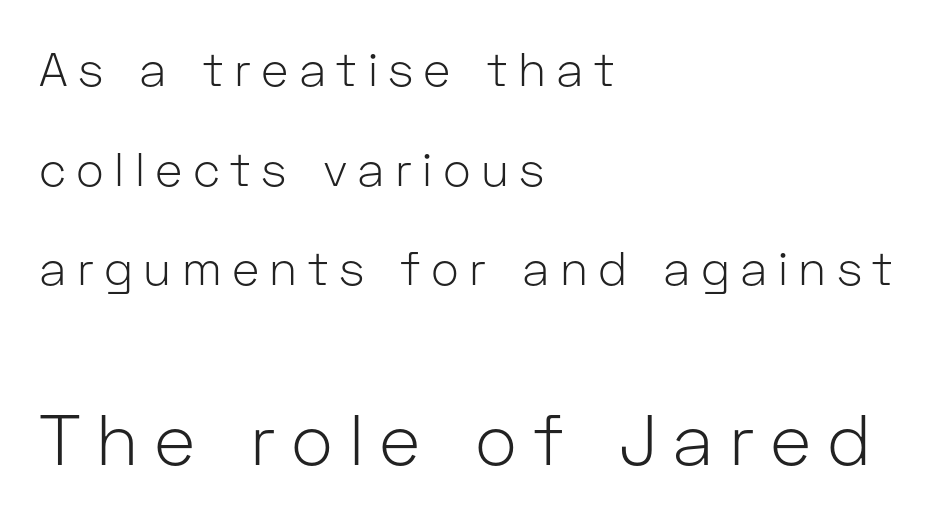
Q: Is the text bold? A: No.
Q: Is the text italic (slanted)? A: No, it is upright.
Q: Is the typeface a serif or a sans-serif typeface? A: Sans-serif.
Q: Is the text underlined? A: No.
Q: How is the paragraph aligned? A: Left-aligned.
Q: Is the spacing between letters normal or unusually wide? A: Unusually wide.
Q: Is the spacing between lines tight, normal or loose? A: Loose.
Q: Which block of text is set in a larger size, the first (top) or the second (bottom)? A: The second (bottom) one.
Q: Width (condensed, normal, or wide)? A: Normal.
Q: Stroke contrast? A: Low.
Q: x-height? A: Medium.
Q: Monospaced? A: No.
